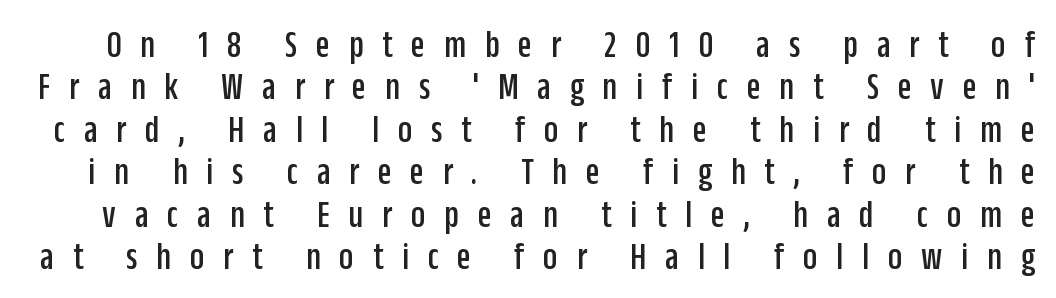
The image shows 40 px condensed sans-serif type, upright; set tight line spacing (1.06x), unusually wide letter spacing (+0.47 em), not underlined; low stroke contrast and a large x-height.
